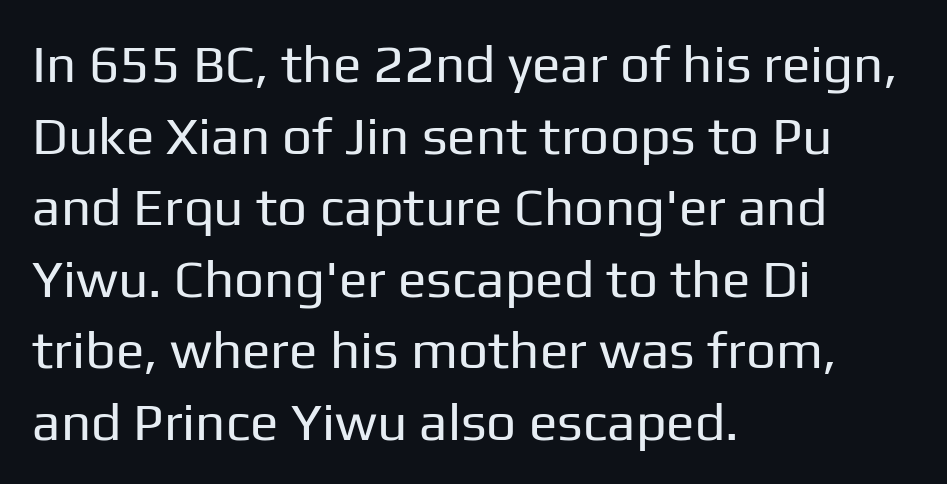
Q: Is the text bold? A: No.
Q: Is the text italic (slanted)? A: No, it is upright.
Q: Is the typeface a serif or a sans-serif typeface? A: Sans-serif.
Q: Is the text underlined? A: No.
Q: How is the paragraph aligned? A: Left-aligned.
Q: Is the spacing between letters normal or unusually wide? A: Normal.
Q: Is the spacing between lines tight, normal or loose? A: Normal.
Q: Width (condensed, normal, or wide)? A: Normal.
Q: Stroke contrast? A: Low.
Q: x-height? A: Medium.
Q: Monospaced? A: No.
